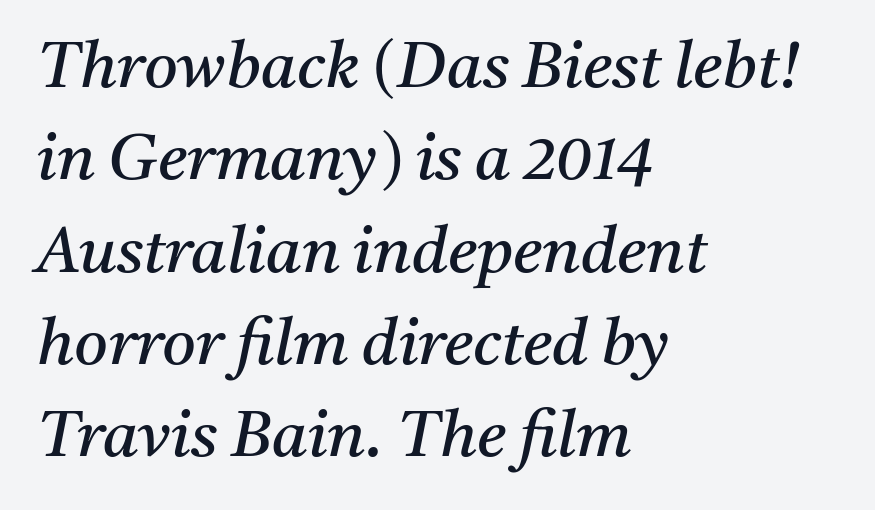
The image shows 65 px regular-weight serif type, italic (leaning right); set left-aligned, normal line spacing (1.42x), normal letter spacing, not underlined; medium stroke contrast and a medium x-height.
